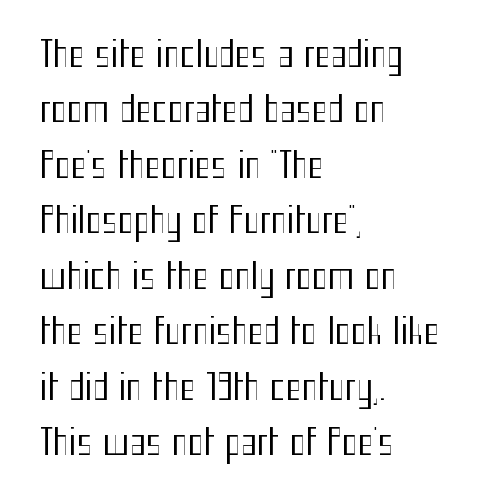
One glance says typical: line gaps are just what's usual. The space directly below the letters is spotless. These glyphs show unthickened strokes, regular width or finer. The gaps between neighbouring characters are ordinary and unremarkable.
